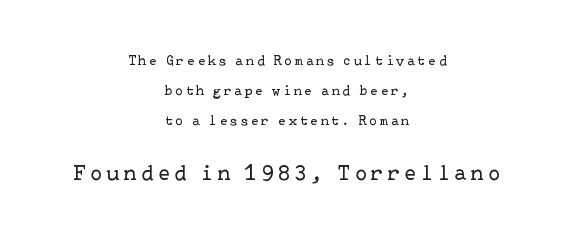
Nothing heavy about these letters — not bold at all. Do the letters lean? They stand straight. Typesetter's note — lower block bumped up in size, upper block left smaller. In terms of letterspacing, this is a distinctly airy, spread setting. The gap between lines stays unmarked. Casual observation: everything's sitting right in the middle.
